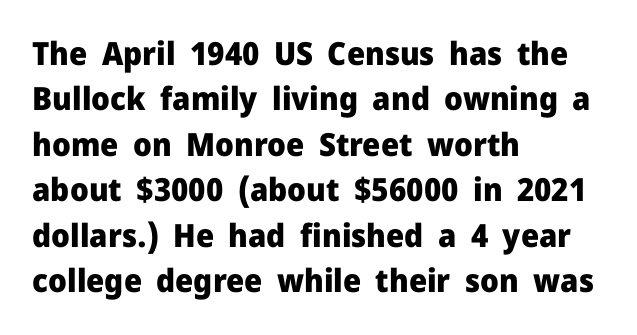
Q: Is the text bold? A: Yes.
Q: Is the text italic (slanted)? A: No, it is upright.
Q: Is the typeface a serif or a sans-serif typeface? A: Sans-serif.
Q: Is the text underlined? A: No.
Q: How is the paragraph aligned? A: Left-aligned.
Q: Is the spacing between letters normal or unusually wide? A: Normal.
Q: Is the spacing between lines tight, normal or loose? A: Normal.
Q: Width (condensed, normal, or wide)? A: Normal.
Q: Stroke contrast? A: Low.
Q: x-height? A: Medium.
Q: Monospaced? A: No.
